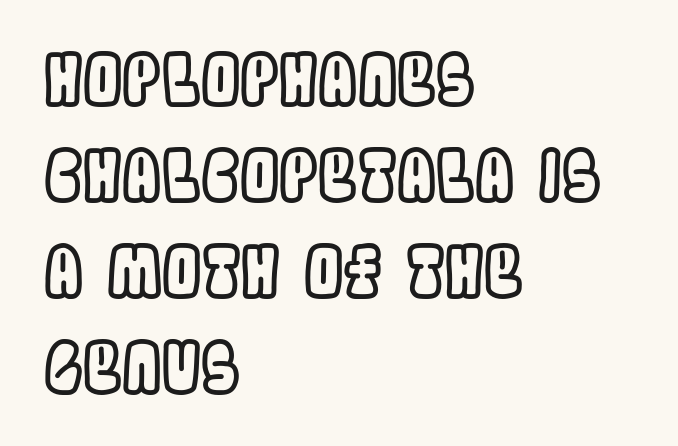
The image shows 70 px condensed type, upright; set left-aligned, normal line spacing (1.37x), normal letter spacing, not underlined; a large x-height.
